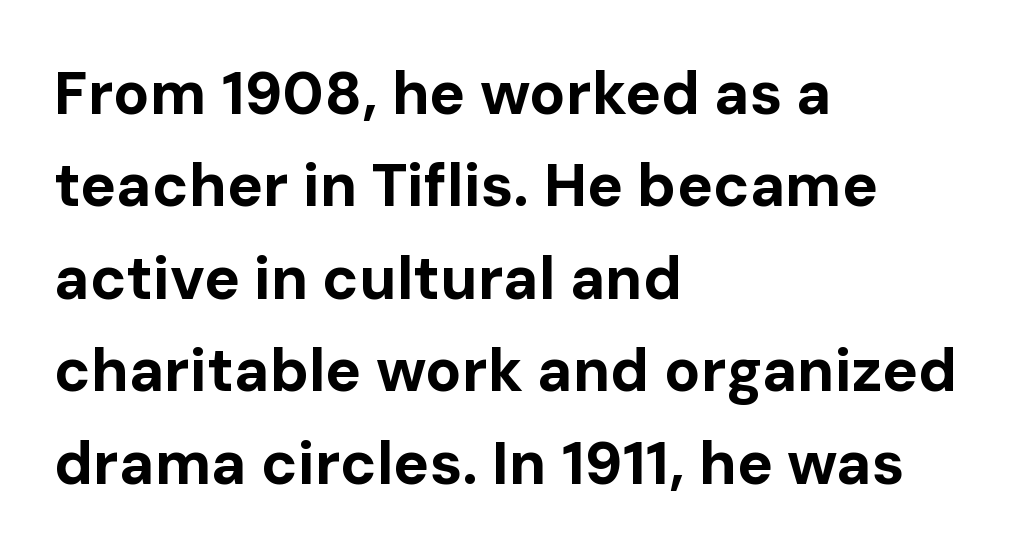
The image shows 60 px bold sans-serif type, upright; set left-aligned, normal line spacing (1.54x), normal letter spacing, not underlined; low stroke contrast and a medium x-height.
